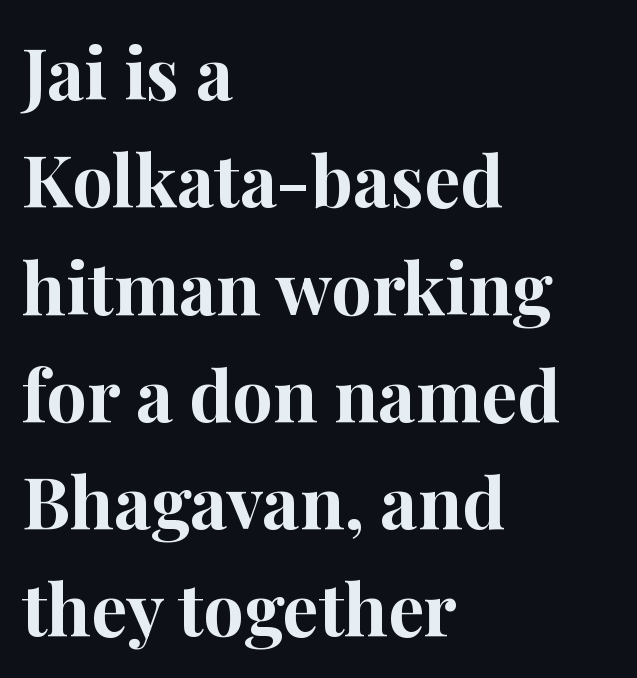
Spacing between characters is what you'd get straight out of the box. Are there feet on the stems? There are — it's a serif. Ascenders rise straight up at ninety degrees. Here the designer chose a conventional face with non-uniform glyph widths.
